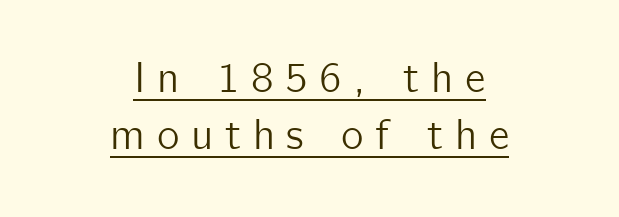
The image shows 43 px sans-serif type, upright; set centered, normal line spacing (1.32x), unusually wide letter spacing (+0.27 em), underlined; low stroke contrast and a medium x-height.
